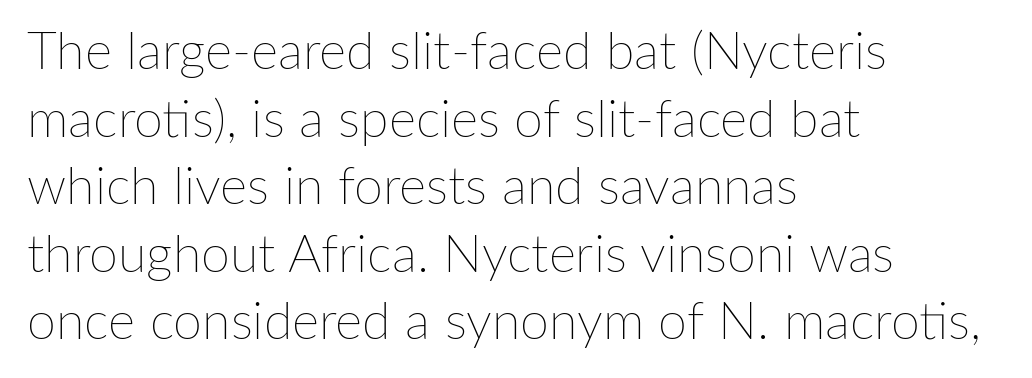
The specimen reads as upright at a glance. This sample is left-justified, so line endings fall wherever the words run out. Vertically, the passage feels balanced, rows spaced as you'd expect. The passage shown is not underscored anywhere. Compared with typical body copy, the letter spacing here is the same. Varying glyph widths throughout — classic text-font behaviour.
